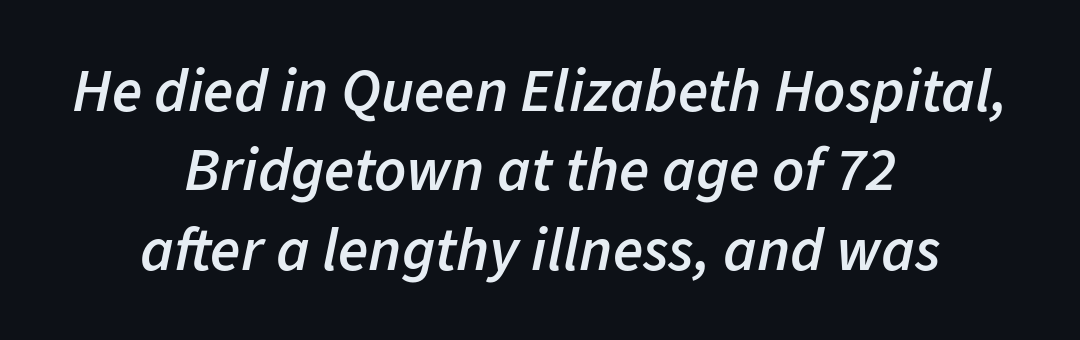
The image shows 62 px semibold type, italic (leaning right); set centered, normal line spacing (1.28x), normal letter spacing, not underlined; low stroke contrast and a medium x-height.
